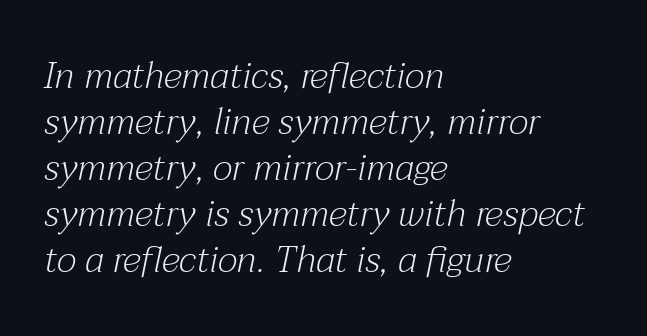
Q: Is the text bold? A: No.
Q: Is the text italic (slanted)? A: Yes, it leans right by about 12 degrees.
Q: Is the typeface a serif or a sans-serif typeface? A: Serif.
Q: Is the text underlined? A: No.
Q: How is the paragraph aligned? A: Left-aligned.
Q: Is the spacing between letters normal or unusually wide? A: Normal.
Q: Width (condensed, normal, or wide)? A: Normal.
Q: Stroke contrast? A: Medium.
Q: x-height? A: Medium.
Q: Monospaced? A: No.
